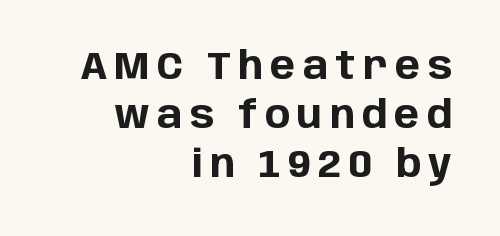
The image shows 38 px bold sans-serif type, upright; set right-aligned, normal line spacing (1.29x), not underlined; low stroke contrast and a large x-height.
